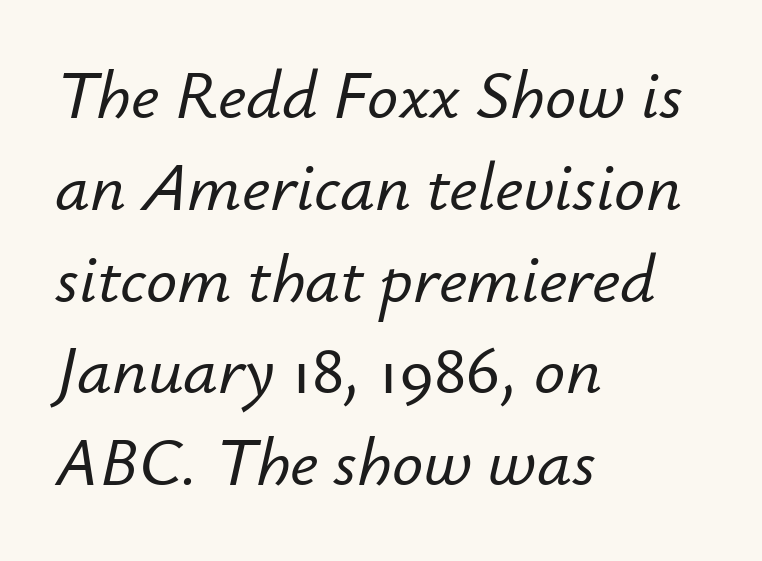
Q: Is the text italic (slanted)? A: Yes, it leans right by about 12 degrees.
Q: Is the text underlined? A: No.
Q: How is the paragraph aligned? A: Left-aligned.
Q: Is the spacing between letters normal or unusually wide? A: Normal.
Q: Is the spacing between lines tight, normal or loose? A: Normal.
Q: Width (condensed, normal, or wide)? A: Normal.
Q: Stroke contrast? A: Low.
Q: x-height? A: Small.
Q: Monospaced? A: No.
